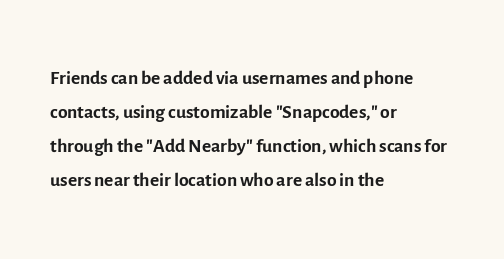
The image shows 28 px regular-weight sans-serif type, upright; set left-aligned, line spacing 1.22x, normal letter spacing, not underlined; a medium x-height.
